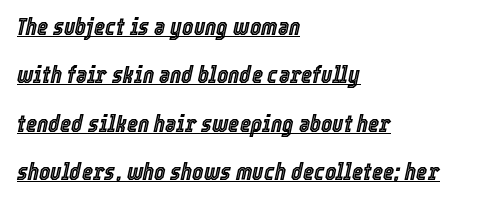
{"italic": "yes", "lean": "right", "slant_degrees": 12, "underline": "yes", "align": "left", "line_spacing": "loose", "line_spacing_ratio": 2.02, "letter_spacing": "normal", "letter_spacing_em": 0.0, "glyph_px": 24}
